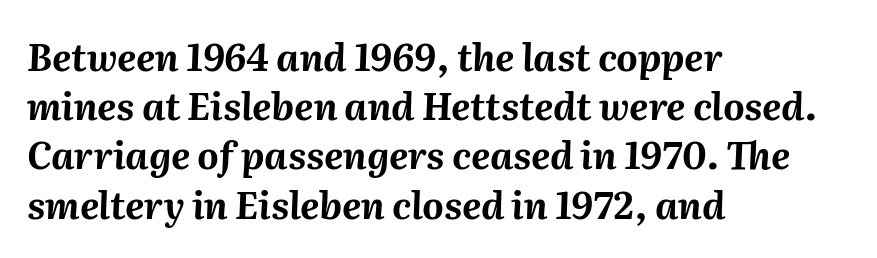
Q: Is the text bold? A: Yes.
Q: Is the text italic (slanted)? A: Yes, it leans right by about 2 degrees.
Q: Is the text underlined? A: No.
Q: How is the paragraph aligned? A: Left-aligned.
Q: Is the spacing between letters normal or unusually wide? A: Normal.
Q: Is the spacing between lines tight, normal or loose? A: Normal.
Q: Width (condensed, normal, or wide)? A: Normal.
Q: Stroke contrast? A: Medium.
Q: x-height? A: Medium.
Q: Monospaced? A: No.
